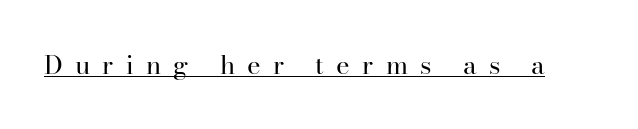
Q: Is the text bold? A: No.
Q: Is the text italic (slanted)? A: No, it is upright.
Q: Is the text underlined? A: Yes.
Q: Is the spacing between letters normal or unusually wide? A: Unusually wide.
